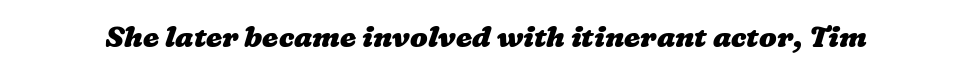
The image shows 29 px heavy, wide type; set normal letter spacing, not underlined; low stroke contrast and a medium x-height.
